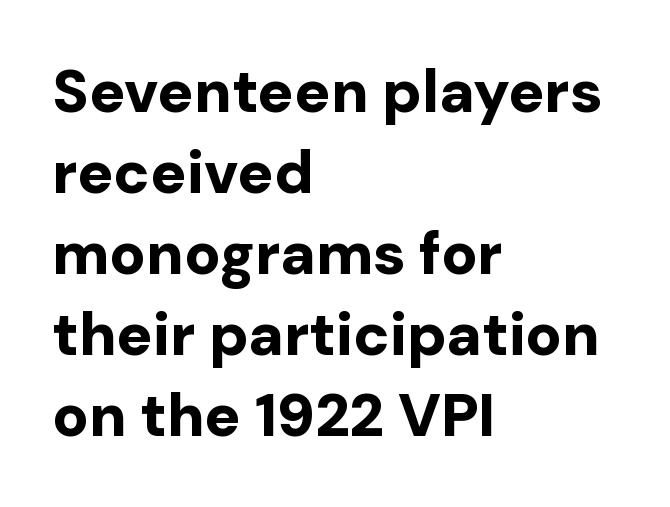
Q: Is the text bold? A: Yes.
Q: Is the text italic (slanted)? A: No, it is upright.
Q: Is the typeface a serif or a sans-serif typeface? A: Sans-serif.
Q: Is the text underlined? A: No.
Q: How is the paragraph aligned? A: Left-aligned.
Q: Is the spacing between letters normal or unusually wide? A: Normal.
Q: Is the spacing between lines tight, normal or loose? A: Normal.
Q: Width (condensed, normal, or wide)? A: Normal.
Q: Stroke contrast? A: Low.
Q: x-height? A: Medium.
Q: Monospaced? A: No.
